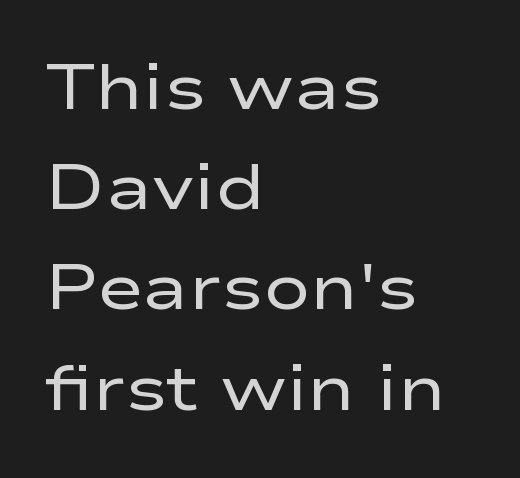
The typeface chosen for these lines omits serifs. Rule under the text: the space is simply empty. A typesetter would call this leading conventional body-copy spacing. Nothing unusual about the tracking: characters are spaced as the font intends. Do the characters align in a grid? No, the font is proportional. The ragged edge is on the right, which tells us the setting is flush left.
